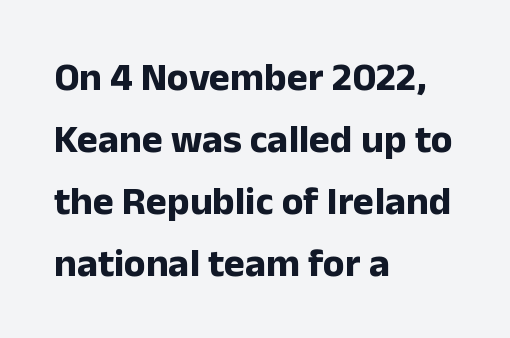
The image shows 40 px bold sans-serif type, upright; set left-aligned, normal line spacing (1.55x), normal letter spacing, not underlined; low stroke contrast and a medium x-height.
